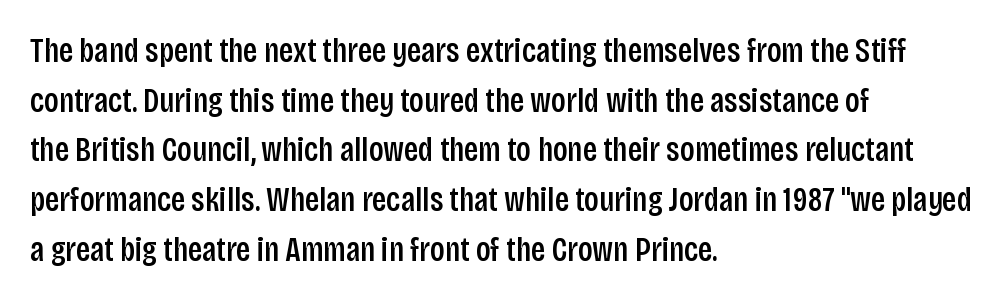
The image shows 34 px condensed sans-serif type, upright; set left-aligned, normal line spacing (1.46x), normal letter spacing, not underlined; low stroke contrast and a large x-height.
